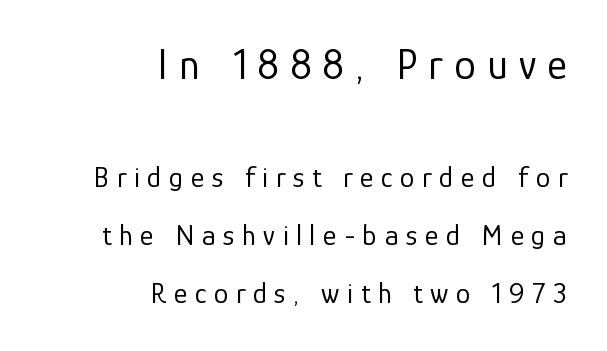
Q: Is the text bold? A: No.
Q: Is the text italic (slanted)? A: No, it is upright.
Q: Is the typeface a serif or a sans-serif typeface? A: Sans-serif.
Q: Is the text underlined? A: No.
Q: How is the paragraph aligned? A: Right-aligned.
Q: Is the spacing between letters normal or unusually wide? A: Unusually wide.
Q: Is the spacing between lines tight, normal or loose? A: Loose.
Q: Which block of text is set in a larger size, the first (top) or the second (bottom)? A: The first (top) one.
Q: Width (condensed, normal, or wide)? A: Normal.
Q: Stroke contrast? A: Low.
Q: x-height? A: Medium.
Q: Monospaced? A: No.
